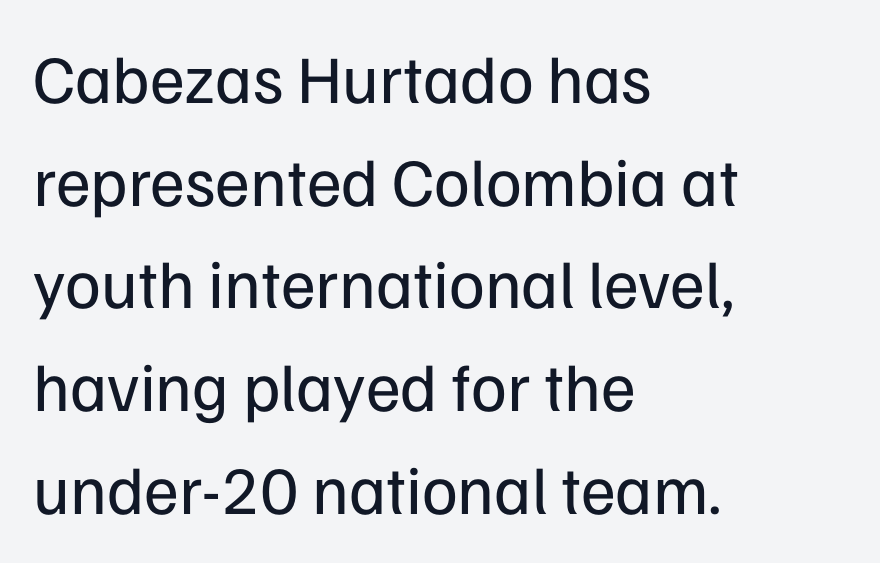
The image shows 68 px regular-weight sans-serif type, upright; set left-aligned, normal line spacing (1.51x), normal letter spacing, not underlined; low stroke contrast and a medium x-height.
